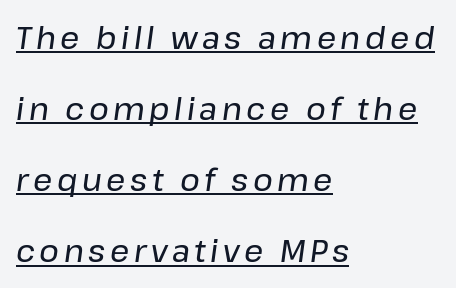
{"italic": "yes", "lean": "right", "slant_degrees": 8, "width": "normal", "stroke_contrast": "low", "x_height": "medium", "monospaced": "no", "underline": "yes", "align": "left", "line_spacing": "loose", "line_spacing_ratio": 2.37, "glyph_px": 30}
